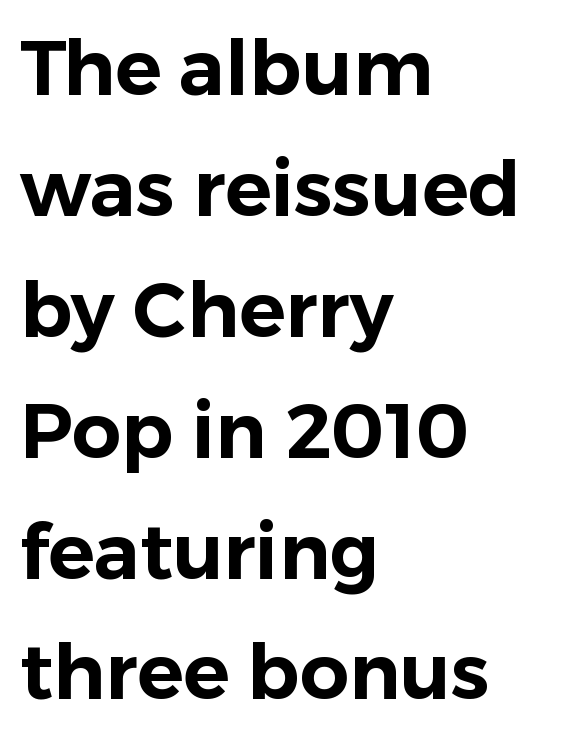
{"serif": "no", "italic": "no", "width": "normal", "stroke_contrast": "low", "x_height": "medium", "monospaced": "no", "underline": "no", "align": "left", "line_spacing": "normal", "line_spacing_ratio": 1.57, "letter_spacing": "normal", "letter_spacing_em": 0.0, "glyph_px": 77}
